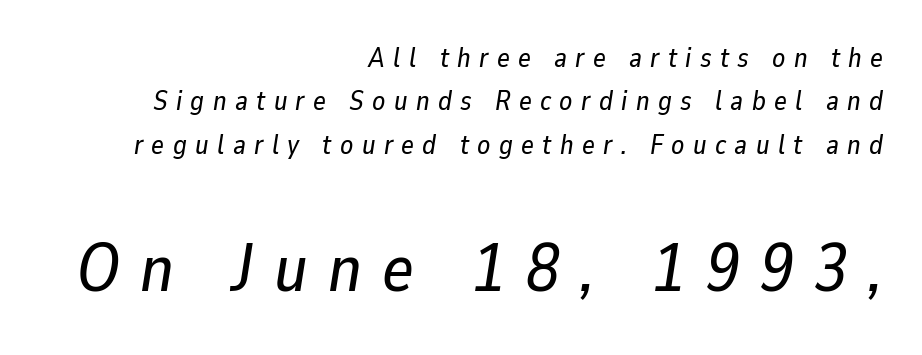
Q: Is the text italic (slanted)? A: Yes, it leans right by about 9 degrees.
Q: Is the text underlined? A: No.
Q: How is the paragraph aligned? A: Right-aligned.
Q: Is the spacing between letters normal or unusually wide? A: Unusually wide.
Q: Is the spacing between lines tight, normal or loose? A: Normal.
Q: Which block of text is set in a larger size, the first (top) or the second (bottom)? A: The second (bottom) one.
Q: Width (condensed, normal, or wide)? A: Normal.
Q: Stroke contrast? A: Low.
Q: x-height? A: Medium.
Q: Monospaced? A: No.
